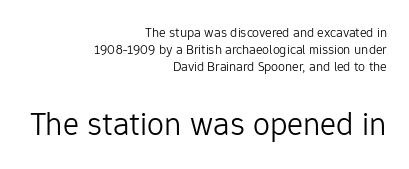
The image shows 34 px light sans-serif type, upright; set right-aligned, line spacing 1.22x, normal letter spacing, not underlined; the second (bottom) block is 2.43x larger; low stroke contrast and a medium x-height.
